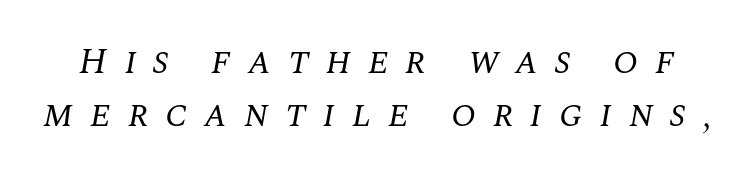
The image shows 37 px regular-weight serif type, italic (leaning right); set normal line spacing (1.42x), unusually wide letter spacing (+0.45 em), not underlined; medium stroke contrast and a large x-height.
